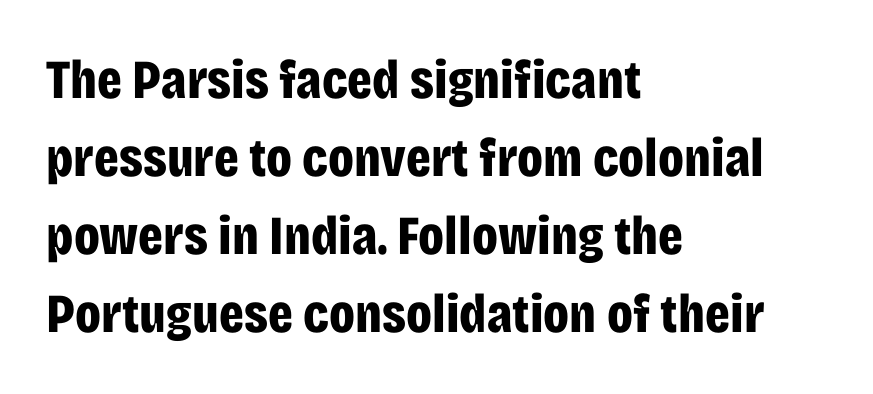
The image shows 55 px bold, condensed sans-serif type, upright; set left-aligned, normal line spacing (1.42x), normal letter spacing, not underlined; low stroke contrast and a large x-height.
